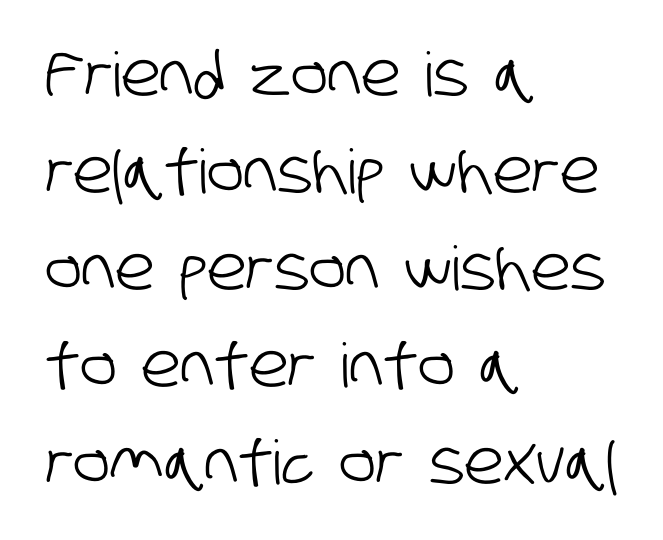
{"serif": "no", "width": "condensed", "stroke_contrast": "low", "x_height": "large", "monospaced": "no", "underline": "no", "align": "left", "line_spacing": "normal", "line_spacing_ratio": 1.59, "letter_spacing": "normal", "letter_spacing_em": 0.0, "glyph_px": 61}
